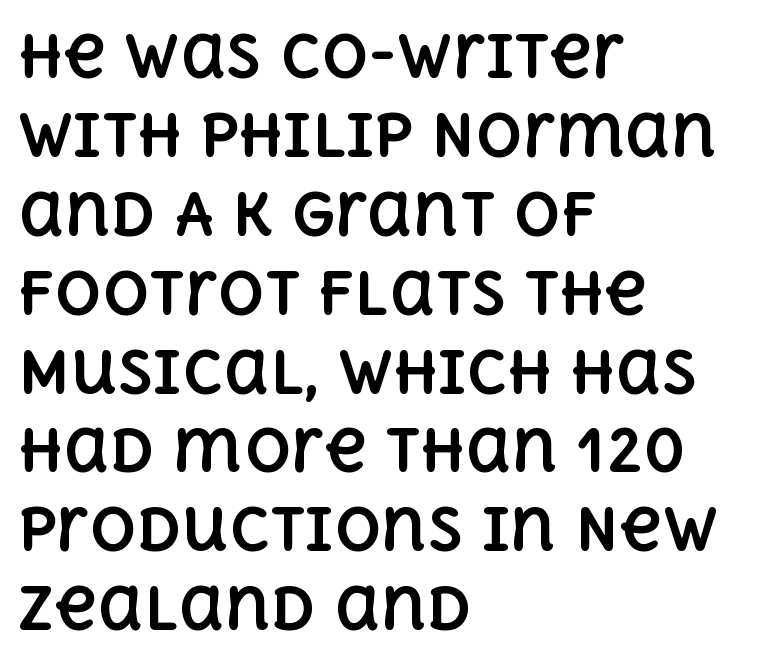
The image shows 58 px bold type, upright; set left-aligned, normal line spacing (1.36x), normal letter spacing, not underlined; a large x-height.
